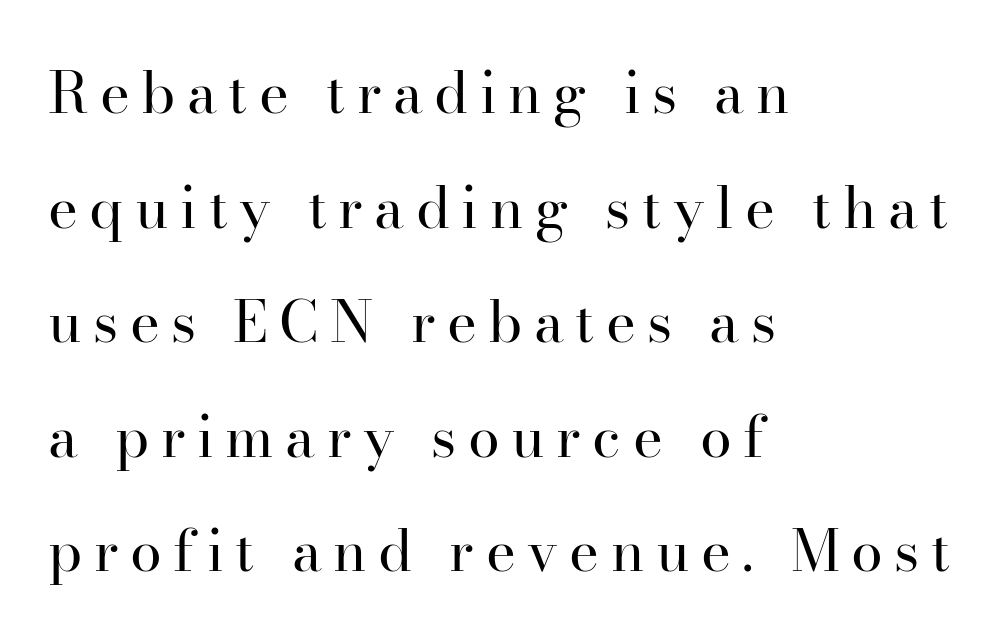
Q: Is the text bold? A: No.
Q: Is the text italic (slanted)? A: No, it is upright.
Q: Is the typeface a serif or a sans-serif typeface? A: Serif.
Q: Is the text underlined? A: No.
Q: How is the paragraph aligned? A: Left-aligned.
Q: Is the spacing between letters normal or unusually wide? A: Unusually wide.
Q: Is the spacing between lines tight, normal or loose? A: Loose.
Q: Width (condensed, normal, or wide)? A: Normal.
Q: Stroke contrast? A: High.
Q: x-height? A: Small.
Q: Monospaced? A: No.
